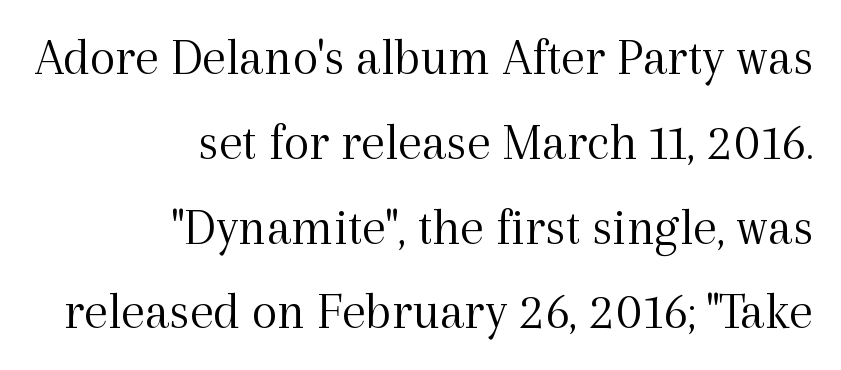
Horizontally, the lines are justified to the trailing edge only. The designer left line spacing at the default. The specimen omits any rule beneath the text block's lines. This rendering employs a face with finishing strokes, i.e., a serif. Is this a fixed-width face? No — the glyphs have proportional, varying widths. Think standard paragraph weight, or any step lighter than that.
